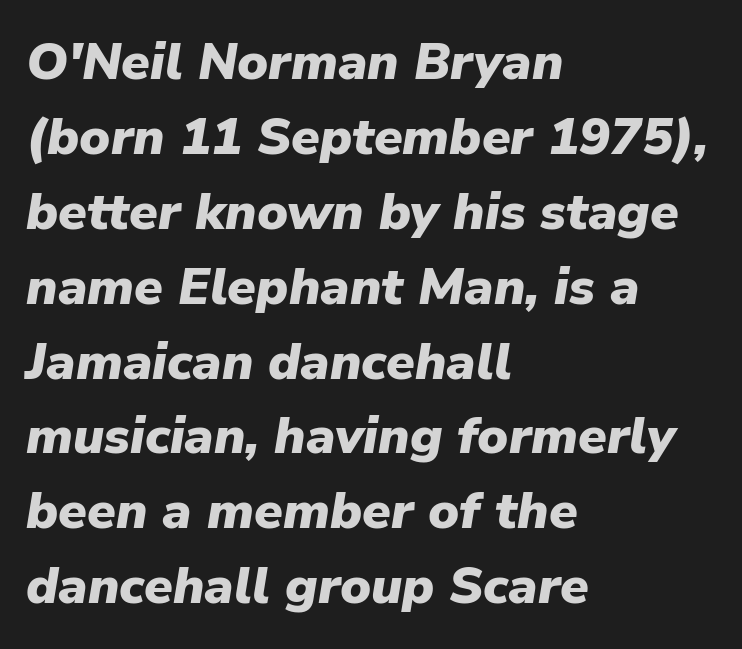
Q: Is the text bold? A: Yes.
Q: Is the text italic (slanted)? A: Yes, it leans right by about 9 degrees.
Q: Is the text underlined? A: No.
Q: How is the paragraph aligned? A: Left-aligned.
Q: Is the spacing between letters normal or unusually wide? A: Normal.
Q: Is the spacing between lines tight, normal or loose? A: Normal.
Q: Width (condensed, normal, or wide)? A: Normal.
Q: Stroke contrast? A: Low.
Q: x-height? A: Medium.
Q: Monospaced? A: No.
